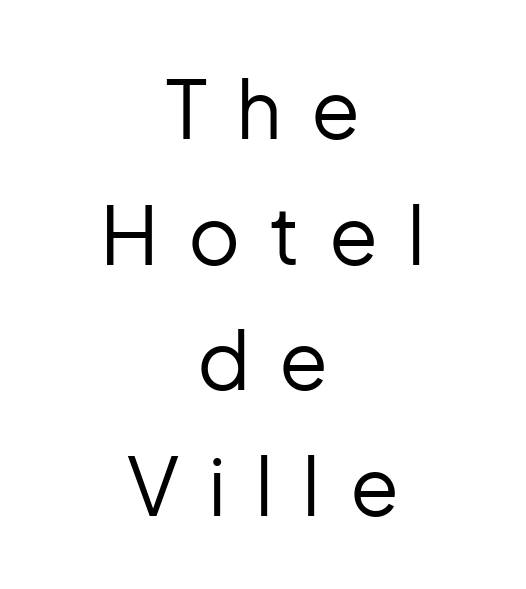
{"serif": "no", "italic": "no", "bold": "no", "weight": "regular", "width": "normal", "stroke_contrast": "low", "x_height": "medium", "monospaced": "no", "underline": "no", "align": "center", "line_spacing": "normal", "line_spacing_ratio": 1.57, "letter_spacing": "wide", "letter_spacing_em": 0.36, "glyph_px": 80}
